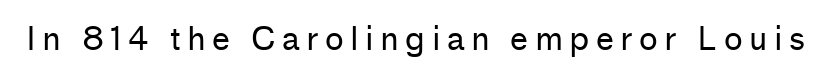
The image shows 32 px regular-weight sans-serif type, upright; set unusually wide letter spacing (+0.2 em), not underlined; low stroke contrast and a medium x-height.
